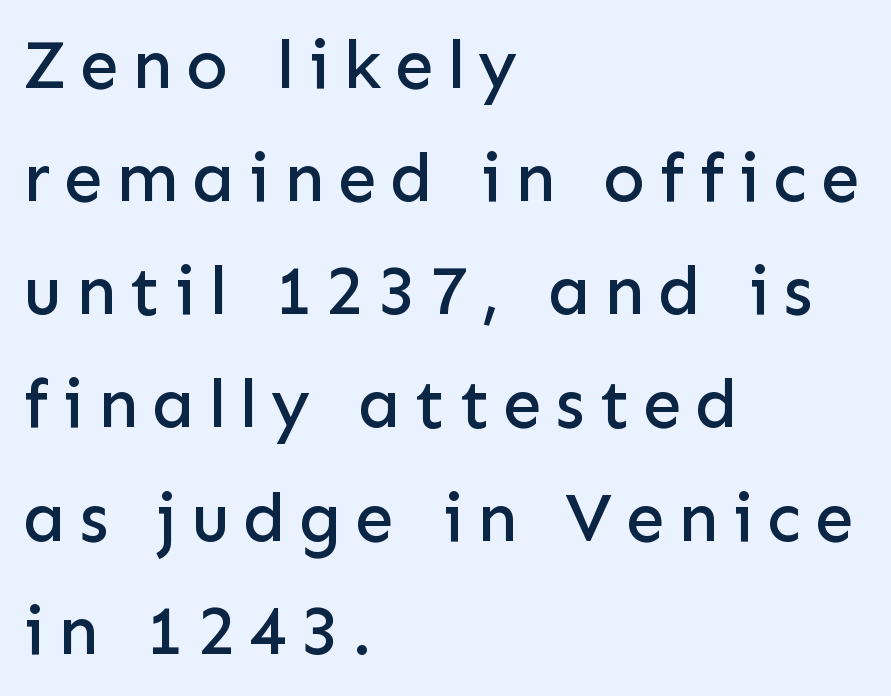
Q: Is the text italic (slanted)? A: No, it is upright.
Q: Is the typeface a serif or a sans-serif typeface? A: Sans-serif.
Q: Is the text underlined? A: No.
Q: How is the paragraph aligned? A: Left-aligned.
Q: Is the spacing between letters normal or unusually wide? A: Unusually wide.
Q: Is the spacing between lines tight, normal or loose? A: Normal.
Q: Width (condensed, normal, or wide)? A: Normal.
Q: Stroke contrast? A: Low.
Q: x-height? A: Medium.
Q: Monospaced? A: No.
